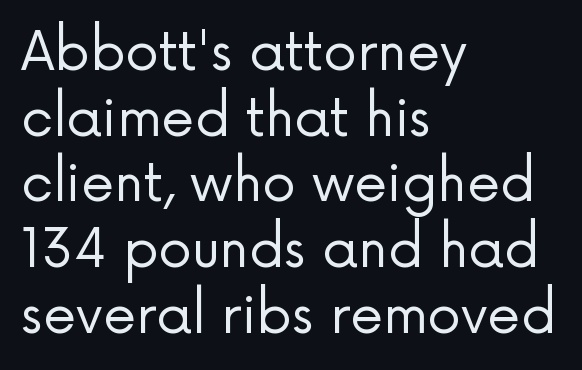
Q: Is the text bold? A: No.
Q: Is the text italic (slanted)? A: No, it is upright.
Q: Is the typeface a serif or a sans-serif typeface? A: Sans-serif.
Q: Is the text underlined? A: No.
Q: How is the paragraph aligned? A: Left-aligned.
Q: Is the spacing between letters normal or unusually wide? A: Normal.
Q: Width (condensed, normal, or wide)? A: Normal.
Q: Stroke contrast? A: Low.
Q: x-height? A: Medium.
Q: Monospaced? A: No.
